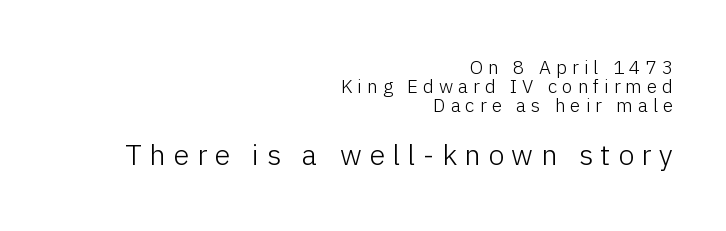
Q: Is the text bold? A: No.
Q: Is the text italic (slanted)? A: No, it is upright.
Q: Is the typeface a serif or a sans-serif typeface? A: Sans-serif.
Q: Is the text underlined? A: No.
Q: How is the paragraph aligned? A: Right-aligned.
Q: Is the spacing between letters normal or unusually wide? A: Unusually wide.
Q: Is the spacing between lines tight, normal or loose? A: Tight.
Q: Which block of text is set in a larger size, the first (top) or the second (bottom)? A: The second (bottom) one.
Q: Width (condensed, normal, or wide)? A: Normal.
Q: Stroke contrast? A: Low.
Q: x-height? A: Medium.
Q: Monospaced? A: No.
